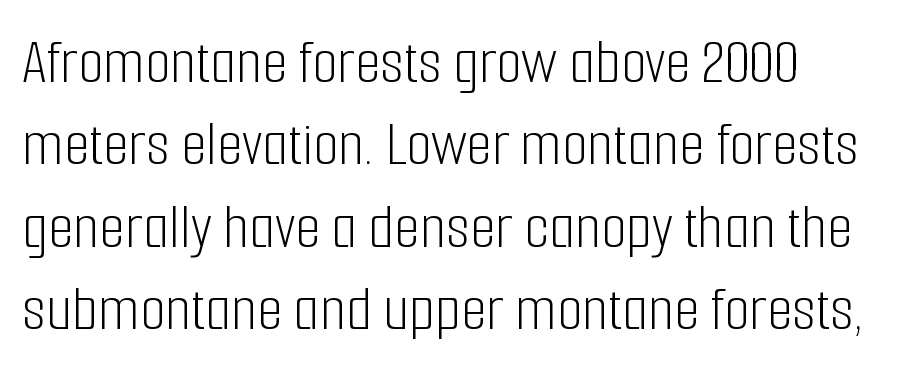
Quick note: underline off. The face used here is a sans, in the tradition of grotesques and geometrics. Varying glyph widths throughout — classic text-font behaviour. The passage shown is not bold in any degree. Is there much room between lines? A standard amount, neither cramped nor airy. When letters stand straight like this, we call the style roman or upright.
